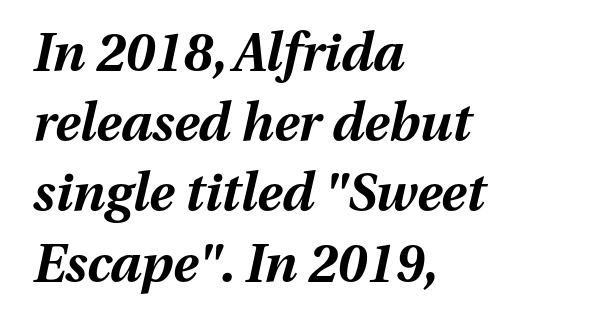
Every letter is thick-stroked: bold, no question. Casual observation: everything's shoved over to the left. The axis of the letterforms is tilted away from vertical. Any mark beneath the type? The region is blank.
